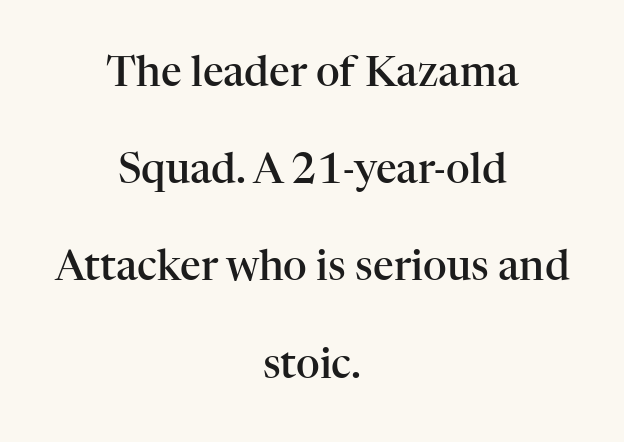
{"serif": "yes", "italic": "no", "bold": "semi", "weight": "semibold", "width": "normal", "stroke_contrast": "high", "x_height": "medium", "monospaced": "no", "underline": "no", "align": "center", "line_spacing": "loose", "line_spacing_ratio": 2.37, "letter_spacing": "normal", "letter_spacing_em": 0.0, "glyph_px": 41}
